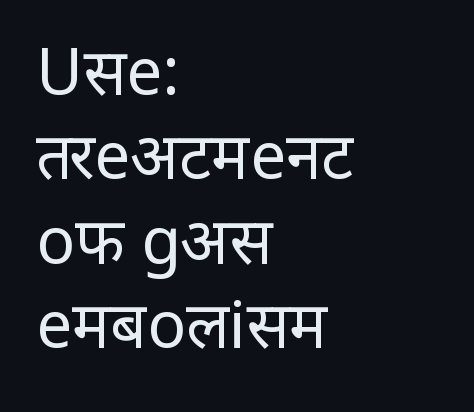
Q: Is the text bold? A: No.
Q: Is the text italic (slanted)? A: No, it is upright.
Q: Is the typeface a serif or a sans-serif typeface? A: Sans-serif.
Q: Is the text underlined? A: No.
Q: How is the paragraph aligned? A: Left-aligned.
Q: Is the spacing between letters normal or unusually wide? A: Normal.
Q: Is the spacing between lines tight, normal or loose? A: Normal.
Q: Width (condensed, normal, or wide)? A: Normal.
Q: Stroke contrast? A: Low.
Q: x-height? A: Large.
Q: Monospaced? A: No.
